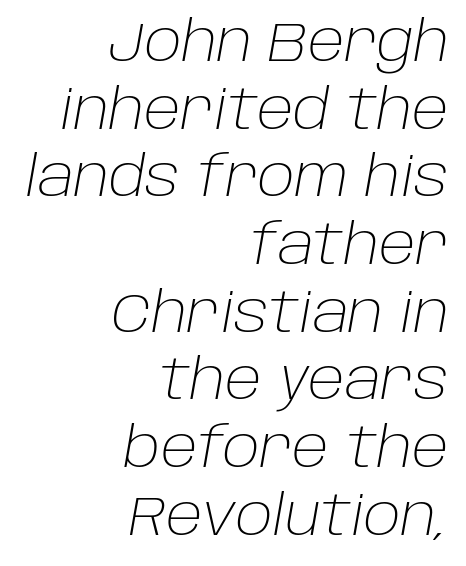
The image shows 55 px light type, italic (leaning right); set right-aligned, line spacing 1.23x, normal letter spacing, not underlined; low stroke contrast and a large x-height.
